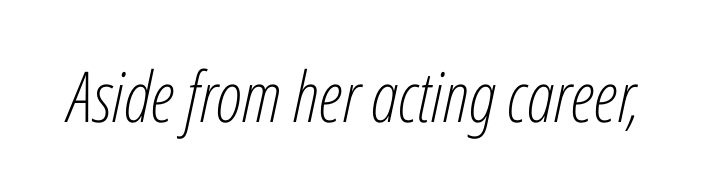
{"italic": "yes", "lean": "right", "slant_degrees": 12, "bold": "no", "weight": "light", "width": "condensed", "stroke_contrast": "low", "x_height": "medium", "monospaced": "no", "underline": "no", "letter_spacing": "normal", "letter_spacing_em": 0.0, "glyph_px": 70}
